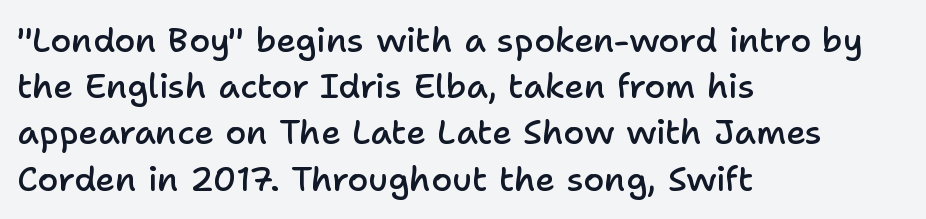
Proportional: the letters do not fall into vertical columns. Is the block centered? No — it sits flush against the left margin. This sample uses an upright cut, with every glyph sitting square on the baseline. This block has exactly the height ordinary leading produces. The baseline area is clear.
